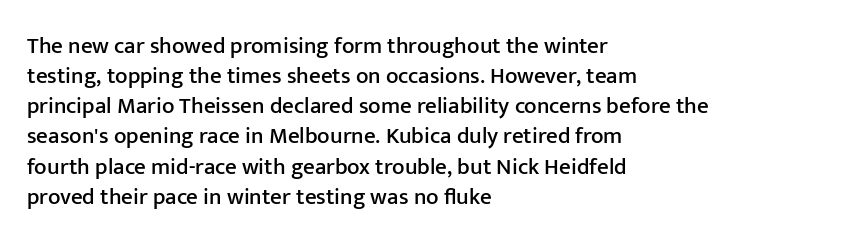
Q: Is the text italic (slanted)? A: No, it is upright.
Q: Is the text underlined? A: No.
Q: How is the paragraph aligned? A: Left-aligned.
Q: Is the spacing between letters normal or unusually wide? A: Normal.
Q: Is the spacing between lines tight, normal or loose? A: Normal.
